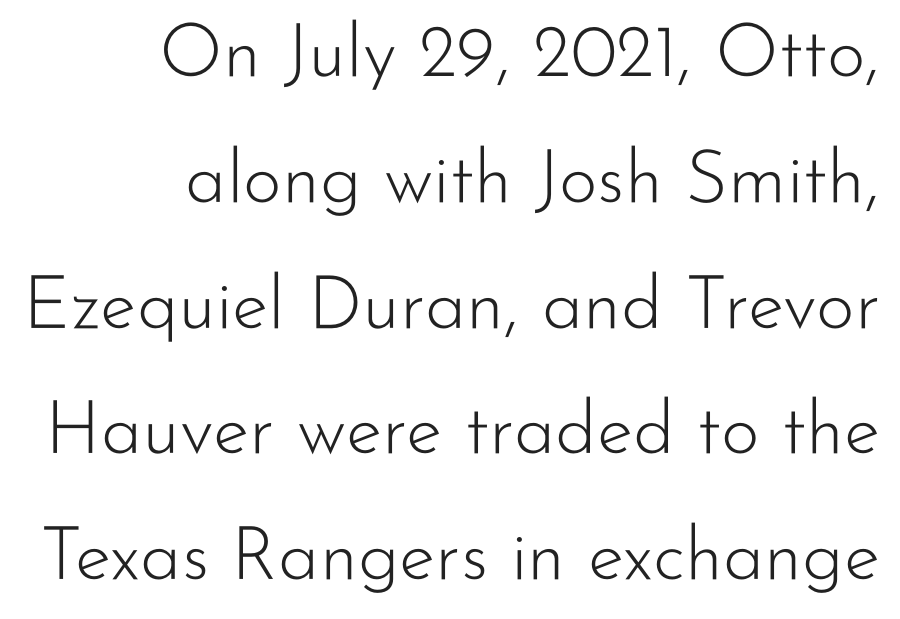
Do the characters align in a grid? No, the font is proportional. The foot of each line stays bare and open. The characters are drawn with everyday or finer stroke widths. This sample is right-justified, so line beginnings fall wherever the words allow.
